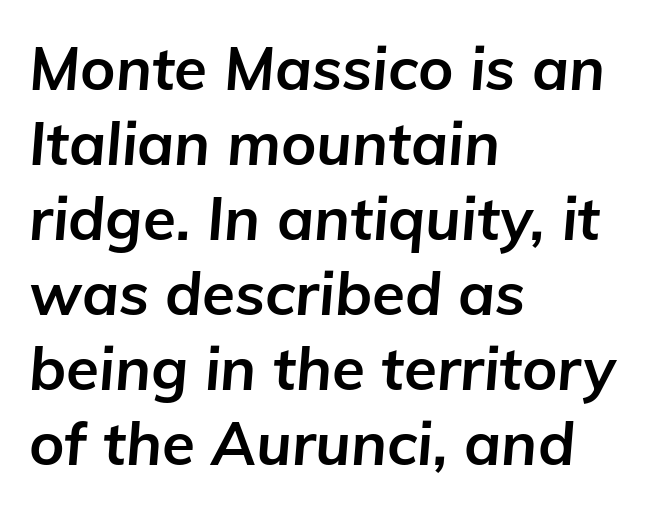
The image shows 60 px bold type, italic (leaning right); set left-aligned, normal line spacing (1.25x), normal letter spacing, not underlined; low stroke contrast and a medium x-height.
